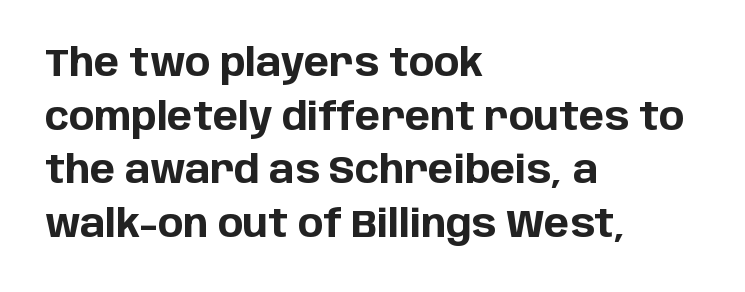
Characters follow at the spacing the type designer built in. Look at the stroke-to-counter ratio: heavy, a bold. Each row of text sits above clean, open space. Nothing sits at the stroke ends, so this counts as sans-serif. Which margin do the lines hug? The left one — the right edge is uneven.
